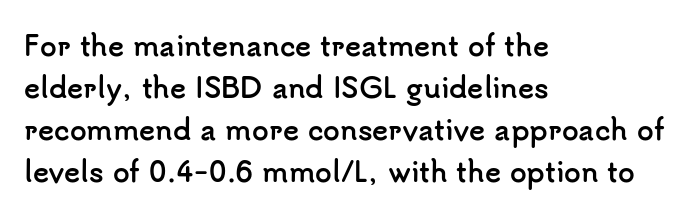
The face used here has the dense, thick strokes of a bold. Students, observe: this is what conventionally led text looks like. Notice how the stems are strictly vertical — no italics here. The setting favours the left margin, as ordinary paragraphs usually do.
